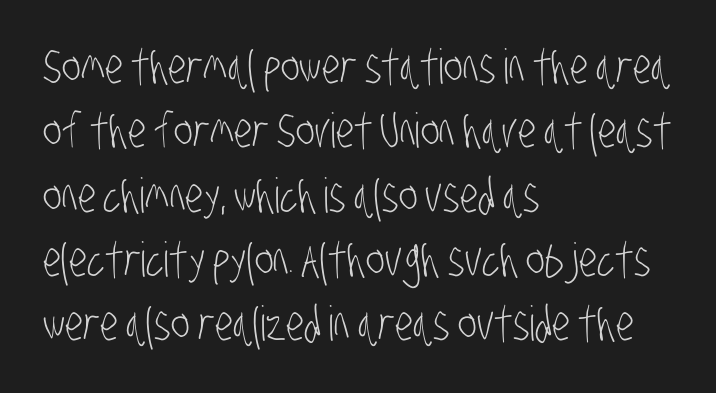
{"serif": "no", "bold": "no", "weight": "light", "width": "condensed", "stroke_contrast": "low", "x_height": "large", "monospaced": "no", "underline": "no", "align": "left", "line_spacing": "normal", "line_spacing_ratio": 1.34, "letter_spacing": "normal", "letter_spacing_em": 0.0, "glyph_px": 48}
